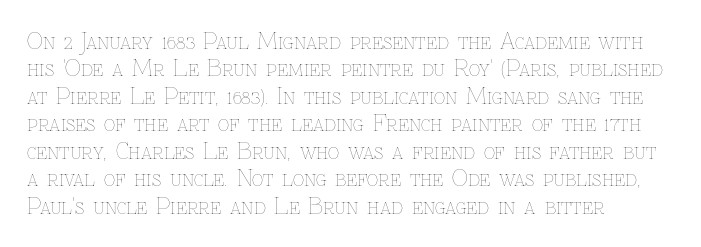
Q: Is the text bold? A: No.
Q: Is the text italic (slanted)? A: No, it is upright.
Q: Is the text underlined? A: No.
Q: How is the paragraph aligned? A: Left-aligned.
Q: Is the spacing between letters normal or unusually wide? A: Normal.
Q: Is the spacing between lines tight, normal or loose? A: Normal.
